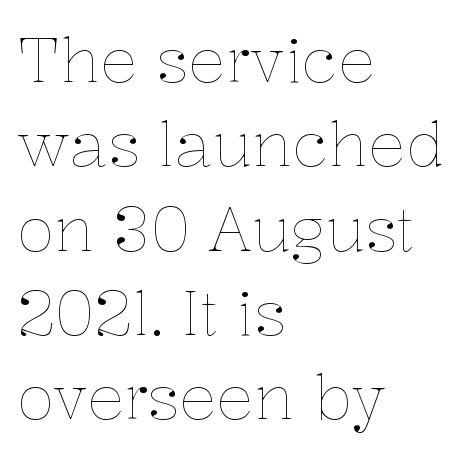
This reads as an unemphasized weight, regular at the heaviest. A typesetter would call this zero additional tracking. Reading down the block, your eye returns to a fixed left position each line. Underline: absent. This sample keeps an unexceptional amount of space between lines.
